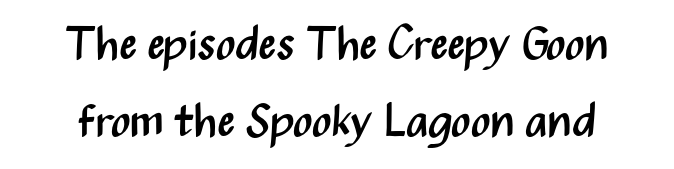
{"serif": "no", "italic": "no", "bold": "no", "weight": "regular", "width": "condensed", "stroke_contrast": "medium", "x_height": "medium", "monospaced": "no", "underline": "no", "line_spacing": "normal", "line_spacing_ratio": 1.68, "letter_spacing": "normal", "letter_spacing_em": 0.0, "glyph_px": 46}
